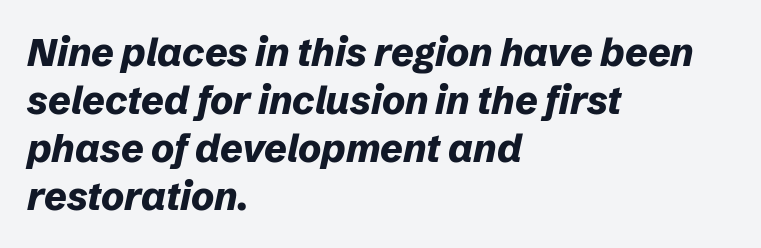
The image shows 39 px bold type, italic (leaning right); set left-aligned, line spacing 1.23x, normal letter spacing, not underlined; low stroke contrast and a medium x-height.
